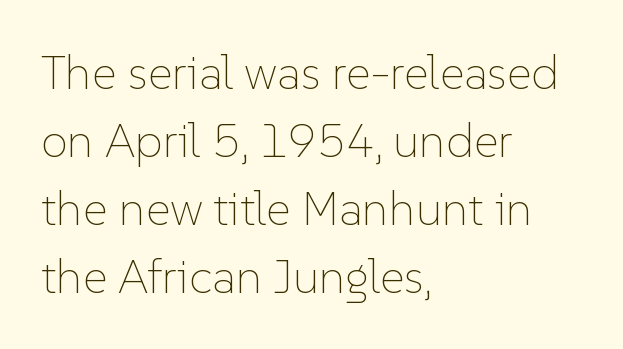
The image shows 48 px thin type, upright; set left-aligned, normal line spacing (1.42x), normal letter spacing, not underlined; low stroke contrast and a medium x-height.
